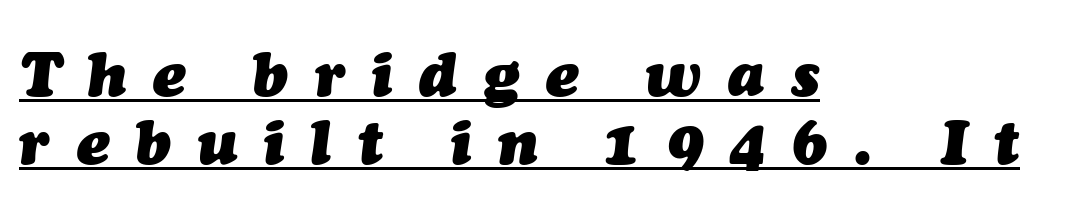
{"italic": "yes", "lean": "right", "slant_degrees": 7, "bold": "yes", "weight": "heavy", "width": "normal", "stroke_contrast": "medium", "x_height": "medium", "monospaced": "no", "underline": "yes", "align": "left", "line_spacing": "tight", "line_spacing_ratio": 1.11, "letter_spacing": "wide", "letter_spacing_em": 0.44, "glyph_px": 61}
